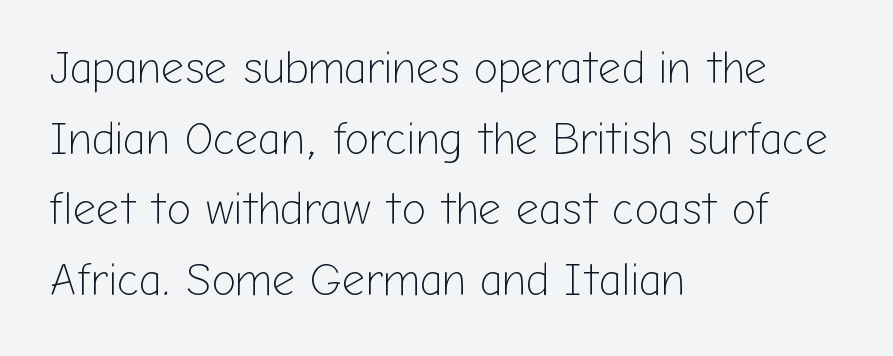
{"serif": "no", "italic": "no", "bold": "no", "weight": "light", "width": "normal", "stroke_contrast": "low", "x_height": "medium", "monospaced": "no", "underline": "no", "align": "left", "line_spacing": "normal", "line_spacing_ratio": 1.57, "letter_spacing": "normal", "letter_spacing_em": 0.0, "glyph_px": 45}
